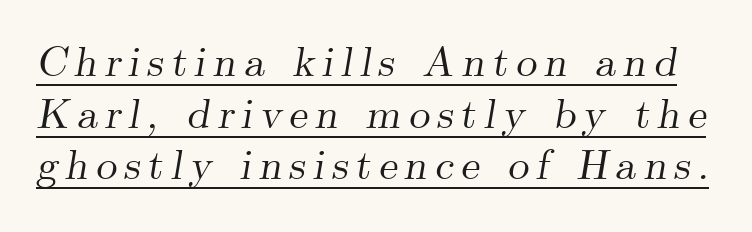
Q: Is the text italic (slanted)? A: Yes, it leans right by about 9 degrees.
Q: Is the typeface a serif or a sans-serif typeface? A: Serif.
Q: Is the text underlined? A: Yes.
Q: Width (condensed, normal, or wide)? A: Normal.
Q: Stroke contrast? A: Medium.
Q: x-height? A: Small.
Q: Monospaced? A: No.
